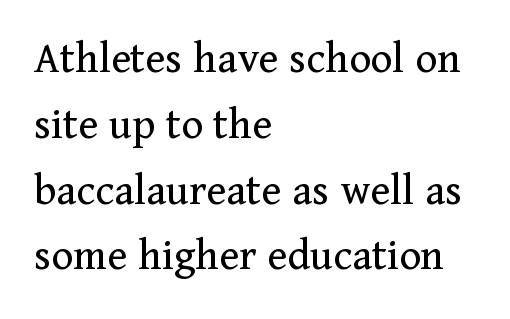
{"serif": "yes", "italic": "no", "bold": "no", "weight": "regular", "width": "normal", "stroke_contrast": "medium", "x_height": "medium", "monospaced": "no", "underline": "no", "align": "left", "line_spacing": "normal", "line_spacing_ratio": 1.43, "letter_spacing": "normal", "letter_spacing_em": 0.0, "glyph_px": 46}
